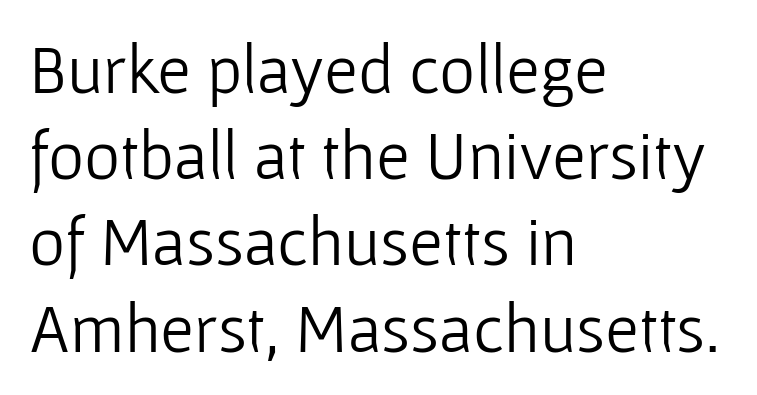
The image shows 69 px light sans-serif type, upright; set left-aligned, normal line spacing (1.25x), normal letter spacing, not underlined; low stroke contrast and a medium x-height.
